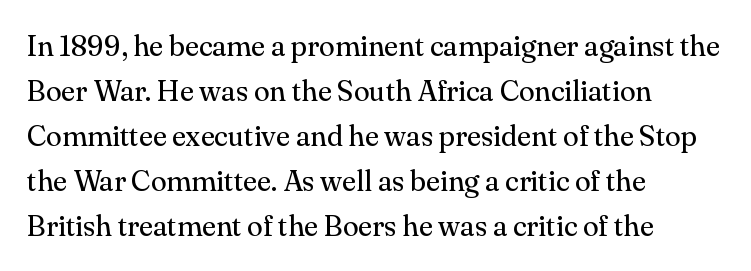
{"serif": "yes", "italic": "no", "bold": "no", "weight": "regular", "width": "normal", "stroke_contrast": "medium", "x_height": "small", "monospaced": "no", "underline": "no", "align": "left", "line_spacing": "normal", "line_spacing_ratio": 1.55, "letter_spacing": "normal", "letter_spacing_em": 0.0, "glyph_px": 29}
